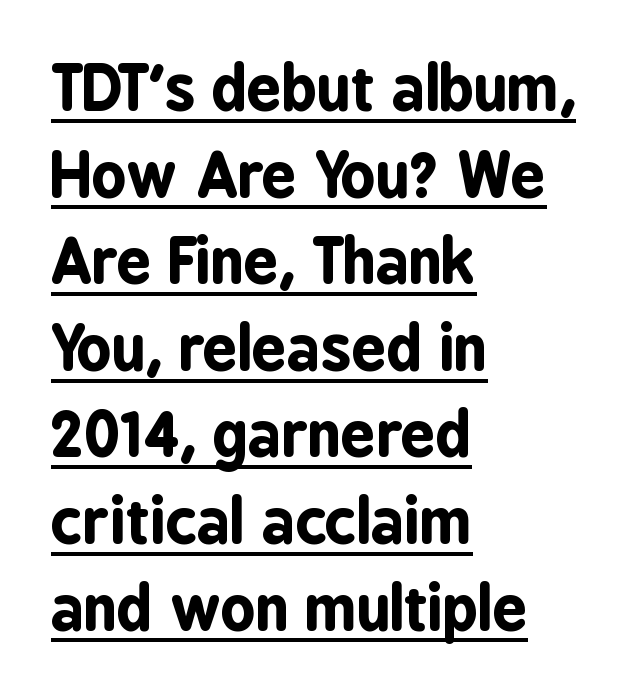
Character widths vary here, with narrow letters taking less room than wide ones. The block of text has a typical density, with ordinary space between rows. Every stem runs plumb, perpendicular to the baseline. The letters are bold, with thick, heavy strokes. No extra tracking has been applied to these lines. No feet cap the strokes, marking this as sans-serif type.
